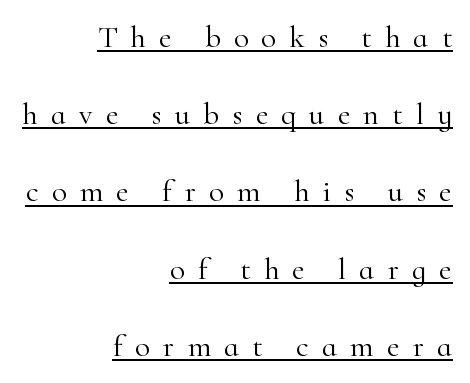
{"serif": "yes", "italic": "no", "bold": "no", "weight": "light", "width": "normal", "stroke_contrast": "high", "x_height": "small", "monospaced": "no", "underline": "yes", "align": "right", "line_spacing": "loose", "line_spacing_ratio": 2.49, "letter_spacing": "wide", "letter_spacing_em": 0.42, "glyph_px": 31}
